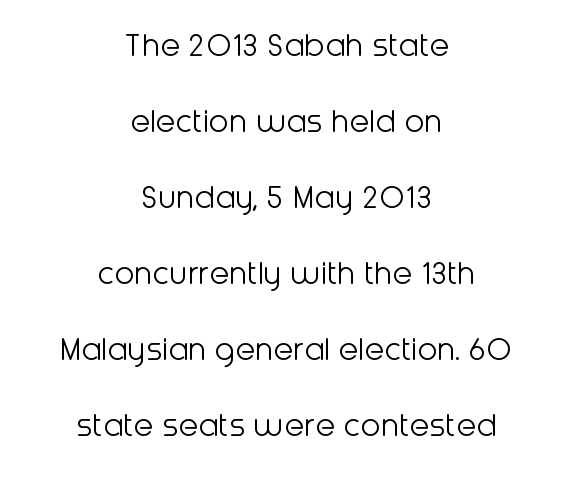
{"serif": "no", "italic": "no", "bold": "no", "weight": "light", "width": "normal", "stroke_contrast": "low", "x_height": "medium", "monospaced": "no", "underline": "no", "align": "center", "line_spacing": "loose", "line_spacing_ratio": 2.11, "letter_spacing": "normal", "letter_spacing_em": 0.0, "glyph_px": 36}
